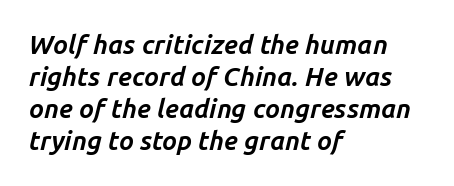
{"italic": "yes", "lean": "right", "slant_degrees": 14, "bold": "yes", "underline": "no", "align": "left", "line_spacing_ratio": 1.23, "letter_spacing": "normal", "letter_spacing_em": 0.0, "glyph_px": 26}
